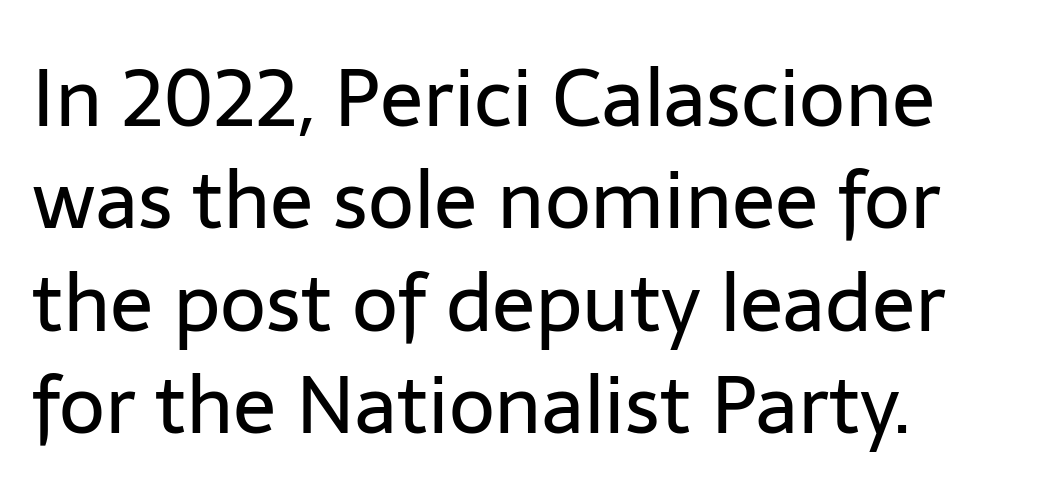
{"serif": "no", "italic": "no", "bold": "no", "weight": "regular", "width": "normal", "stroke_contrast": "low", "x_height": "medium", "monospaced": "no", "underline": "no", "align": "left", "line_spacing": "normal", "line_spacing_ratio": 1.28, "letter_spacing": "normal", "letter_spacing_em": 0.0, "glyph_px": 80}
